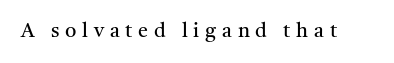
Q: Is the text bold? A: No.
Q: Is the text italic (slanted)? A: No, it is upright.
Q: Is the text underlined? A: No.
Q: Is the spacing between letters normal or unusually wide? A: Unusually wide.
